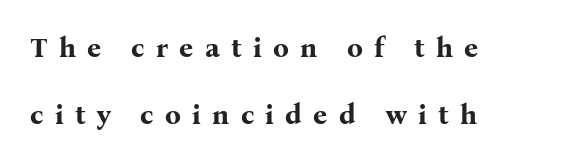
{"serif": "yes", "italic": "no", "bold": "yes", "weight": "bold", "width": "normal", "stroke_contrast": "medium", "x_height": "medium", "monospaced": "no", "underline": "no", "align": "left", "line_spacing": "loose", "line_spacing_ratio": 2.4, "letter_spacing": "wide", "letter_spacing_em": 0.4, "glyph_px": 28}
